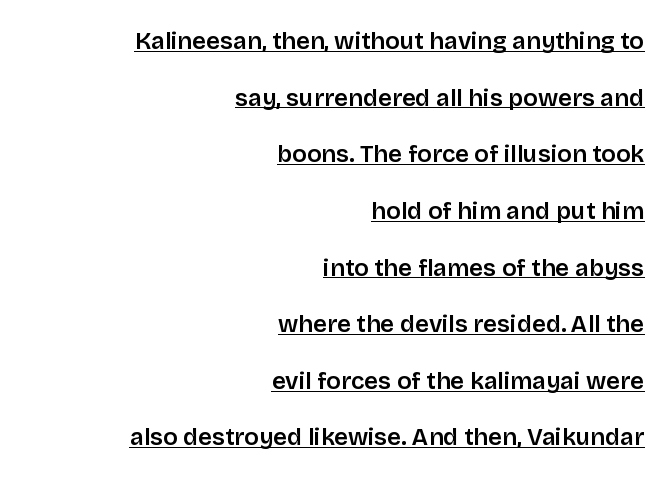
{"italic": "no", "bold": "semi", "underline": "yes", "align": "right", "line_spacing": "loose", "line_spacing_ratio": 2.36, "letter_spacing": "normal", "letter_spacing_em": 0.0, "glyph_px": 24}
